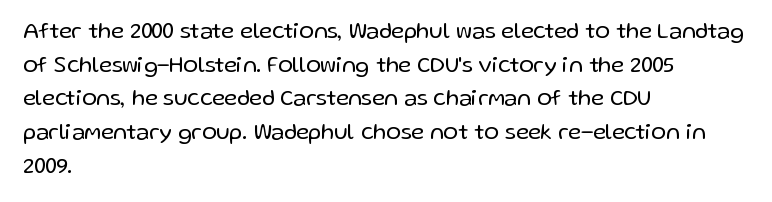
Q: Is the text bold? A: No.
Q: Is the text italic (slanted)? A: No, it is upright.
Q: Is the text underlined? A: No.
Q: How is the paragraph aligned? A: Left-aligned.
Q: Is the spacing between letters normal or unusually wide? A: Normal.
Q: Is the spacing between lines tight, normal or loose? A: Normal.
